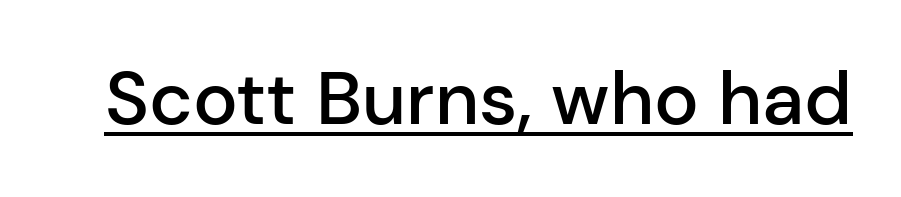
Nothing sits at the stroke ends, so this counts as sans-serif. What weight is shown? A semibold, between regular and bold. Italic? Not at all — the glyphs are vertical. The sample's only ornament is a line tracing under the words. Each letter keeps its own natural width here, so spacing adapts to shape.
